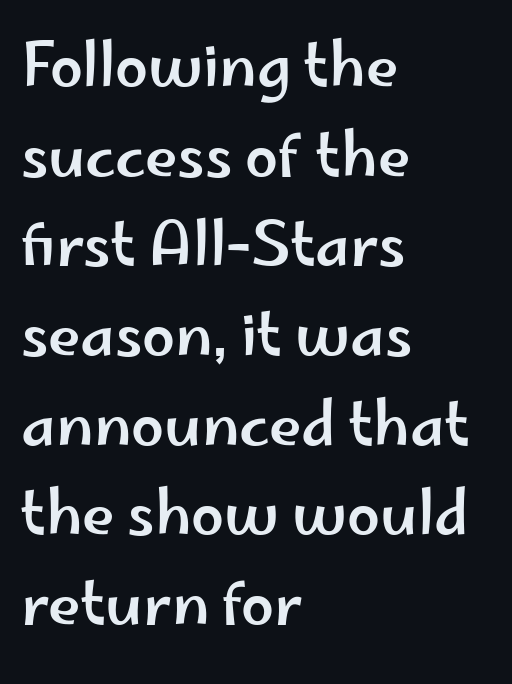
The image shows 59 px wide sans-serif type, upright; set left-aligned, normal line spacing (1.52x), normal letter spacing, not underlined; low stroke contrast and a small x-height.
